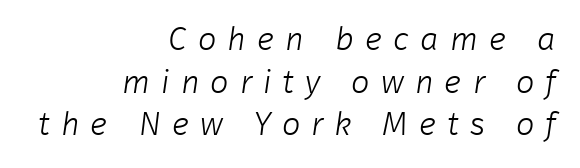
The image shows 33 px light sans-serif type; set right-aligned, normal line spacing (1.29x), unusually wide letter spacing (+0.33 em), not underlined; low stroke contrast and a medium x-height.
